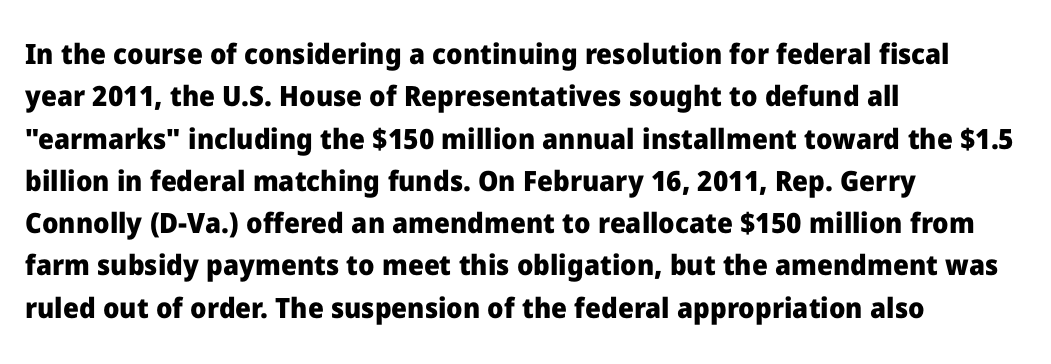
Q: Is the text bold? A: Yes.
Q: Is the text italic (slanted)? A: No, it is upright.
Q: Is the typeface a serif or a sans-serif typeface? A: Sans-serif.
Q: Is the text underlined? A: No.
Q: How is the paragraph aligned? A: Left-aligned.
Q: Is the spacing between letters normal or unusually wide? A: Normal.
Q: Is the spacing between lines tight, normal or loose? A: Normal.
Q: Width (condensed, normal, or wide)? A: Normal.
Q: Stroke contrast? A: Low.
Q: x-height? A: Medium.
Q: Monospaced? A: No.
